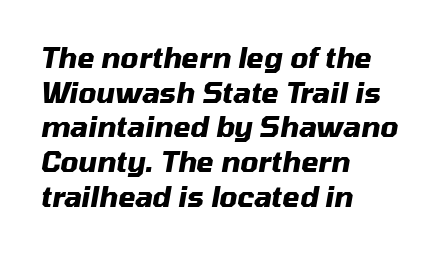
The image shows 28 px heavy type, italic (leaning right); set left-aligned, line spacing 1.24x, normal letter spacing, not underlined; medium stroke contrast and a medium x-height.
